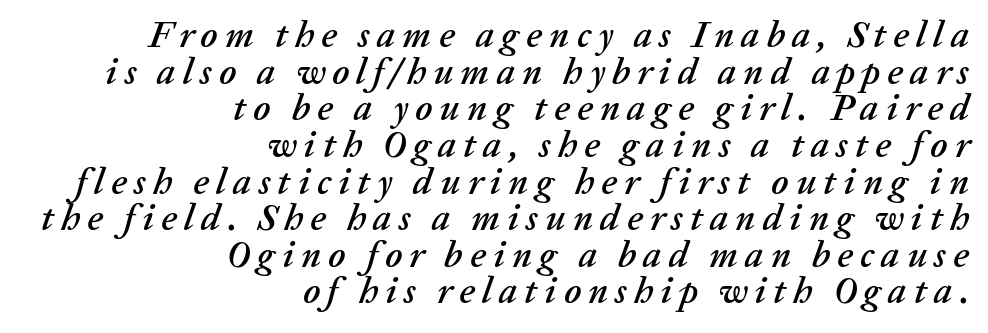
Here the designer chose a conventional face with non-uniform glyph widths. The passage shown leans; its letterforms are oblique. Notice how descenders almost collide with the ascenders below — that's tight leading. Glance below the letters and you will spot only blank space. The setting favours the right margin, as signatures and pull-quotes sometimes do.
